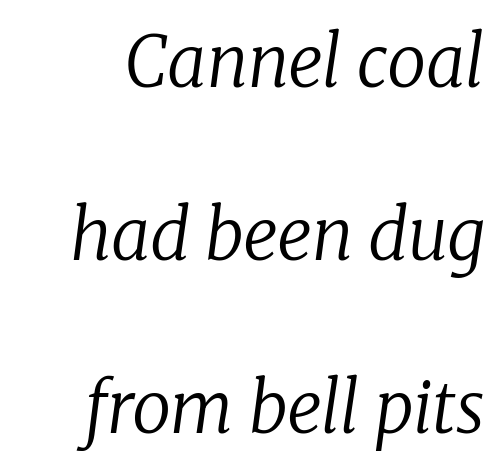
{"serif": "yes", "italic": "yes", "lean": "right", "slant_degrees": 8, "bold": "no", "weight": "regular", "width": "normal", "stroke_contrast": "low", "x_height": "medium", "monospaced": "no", "underline": "no", "line_spacing": "loose", "line_spacing_ratio": 2.47, "letter_spacing": "normal", "letter_spacing_em": 0.0, "glyph_px": 70}
